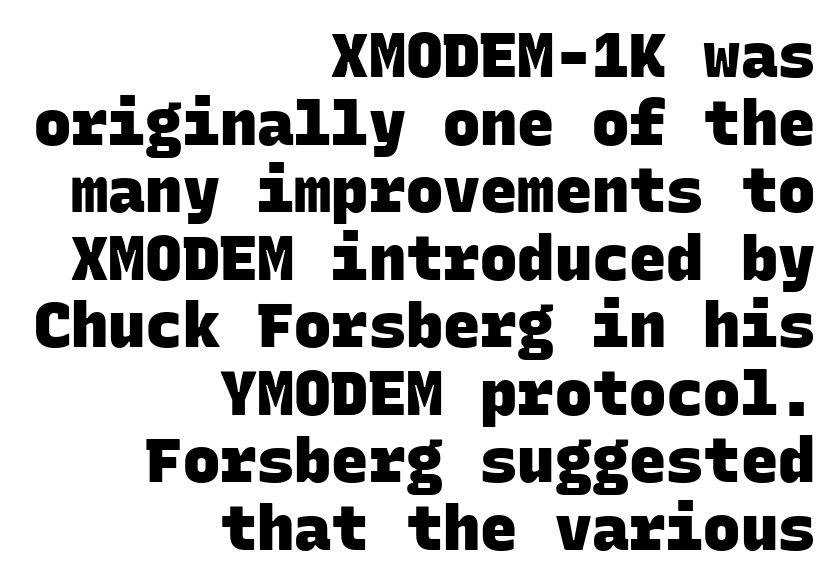
The image shows 62 px heavy sans-serif type, monospaced; set right-aligned, tight line spacing (1.09x), normal letter spacing, not underlined; low stroke contrast and a large x-height.
